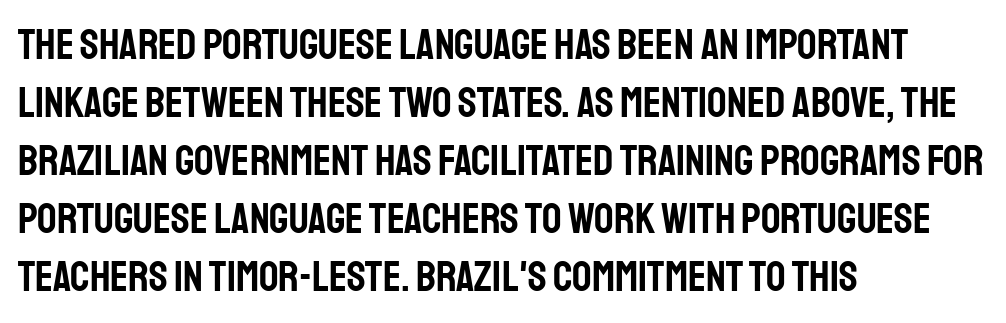
The image shows 43 px condensed sans-serif type, upright; set left-aligned, normal line spacing (1.35x), normal letter spacing, not underlined; low stroke contrast and a large x-height.
